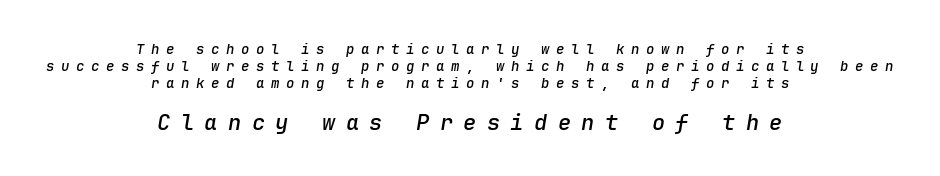
{"italic": "yes", "lean": "right", "slant_degrees": 9, "bold": "semi", "underline": "no", "align": "center", "line_spacing_ratio": 1.2, "letter_spacing": "wide", "letter_spacing_em": 0.47, "larger_block": "second", "size_ratio": 1.57, "glyph_px": 22}
